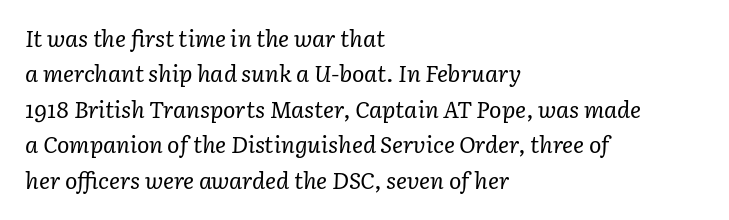
{"italic": "yes", "lean": "right", "slant_degrees": 3, "bold": "no", "underline": "no", "align": "left", "line_spacing": "normal", "line_spacing_ratio": 1.54, "letter_spacing": "normal", "letter_spacing_em": 0.0, "glyph_px": 23}
